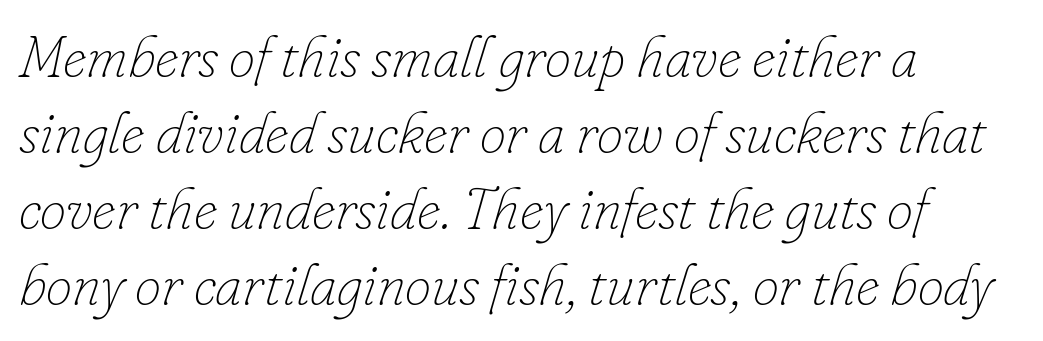
{"italic": "yes", "lean": "right", "slant_degrees": 16, "bold": "no", "weight": "thin", "width": "normal", "stroke_contrast": "low", "x_height": "small", "monospaced": "no", "underline": "no", "align": "left", "line_spacing": "normal", "line_spacing_ratio": 1.29, "letter_spacing": "normal", "letter_spacing_em": 0.0, "glyph_px": 59}
